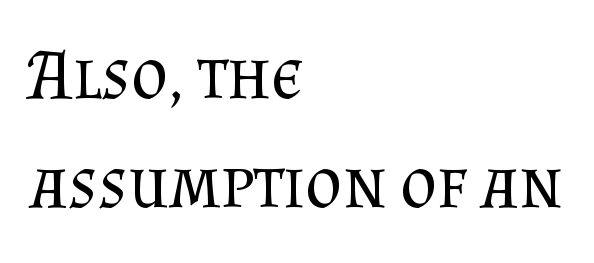
{"serif": "yes", "italic": "no", "bold": "no", "weight": "regular", "width": "normal", "stroke_contrast": "medium", "x_height": "small", "monospaced": "no", "underline": "no", "align": "left", "line_spacing": "normal", "line_spacing_ratio": 1.54, "letter_spacing": "normal", "letter_spacing_em": 0.0, "glyph_px": 71}
